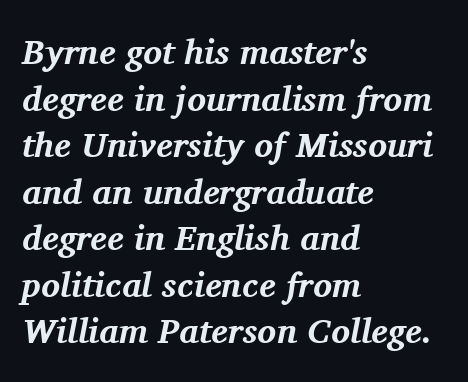
{"serif": "yes", "italic": "yes", "lean": "right", "slant_degrees": 11, "bold": "yes", "weight": "bold", "width": "normal", "stroke_contrast": "medium", "x_height": "medium", "monospaced": "no", "underline": "no", "align": "left", "line_spacing": "normal", "line_spacing_ratio": 1.33, "letter_spacing": "normal", "letter_spacing_em": 0.0, "glyph_px": 35}
